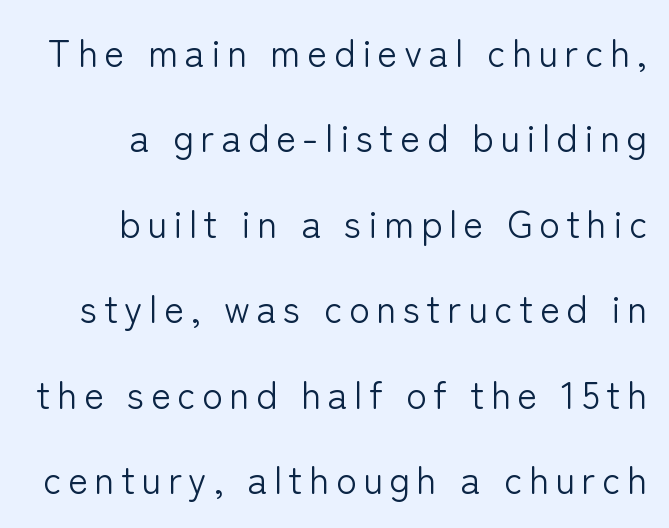
{"serif": "no", "italic": "no", "bold": "no", "weight": "light", "width": "normal", "stroke_contrast": "low", "x_height": "medium", "monospaced": "no", "underline": "no", "align": "right", "line_spacing": "loose", "line_spacing_ratio": 2.25, "glyph_px": 38}
